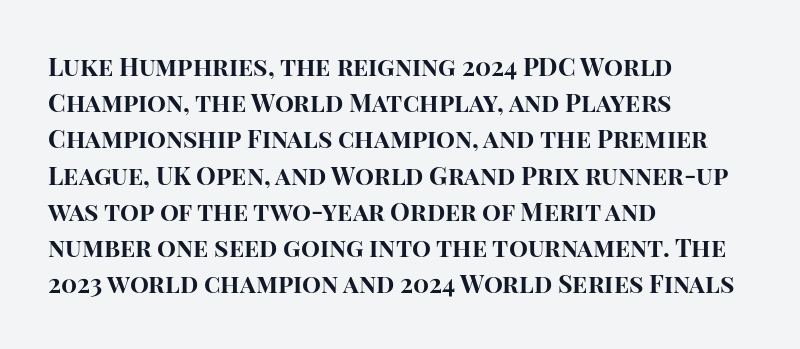
The image shows 25 px bold type, upright; set left-aligned, normal line spacing (1.45x), normal letter spacing, not underlined.
